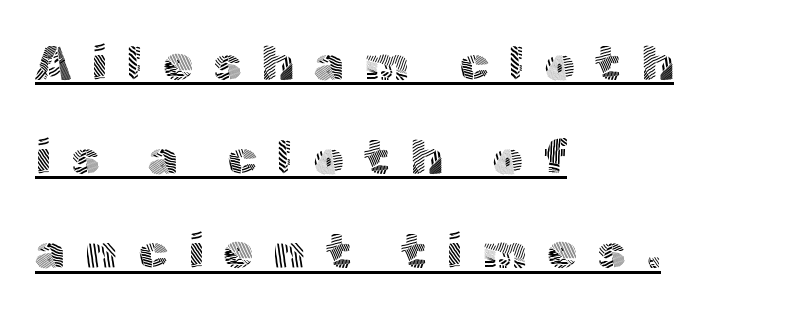
The letters stand upright; this is a roman face. Look at the tracking — it's clearly loosened, letters drifting apart. Regarding leading, the lines here are spaced well apart. Quick note: underline on.
